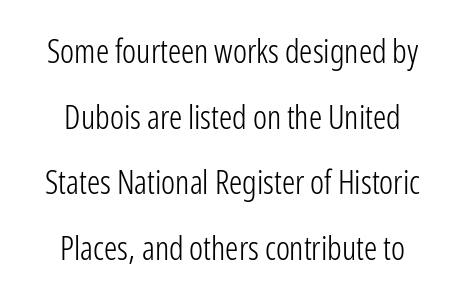
{"serif": "no", "italic": "no", "bold": "no", "weight": "light", "width": "condensed", "stroke_contrast": "low", "x_height": "medium", "monospaced": "no", "underline": "no", "line_spacing": "loose", "line_spacing_ratio": 1.99, "letter_spacing": "normal", "letter_spacing_em": 0.0, "glyph_px": 33}
